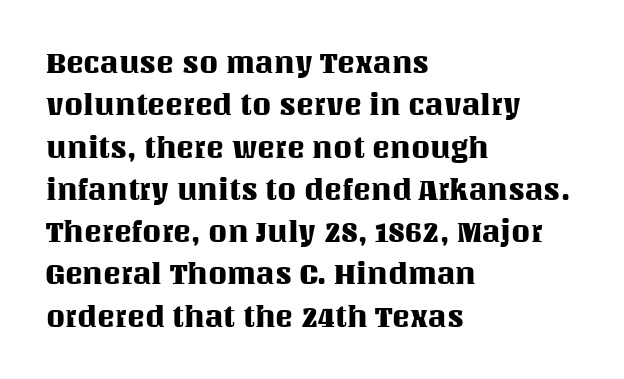
Q: Is the text italic (slanted)? A: No, it is upright.
Q: Is the text underlined? A: No.
Q: How is the paragraph aligned? A: Left-aligned.
Q: Is the spacing between letters normal or unusually wide? A: Normal.
Q: Is the spacing between lines tight, normal or loose? A: Normal.
Q: Width (condensed, normal, or wide)? A: Normal.
Q: Stroke contrast? A: Medium.
Q: x-height? A: Large.
Q: Monospaced? A: No.
